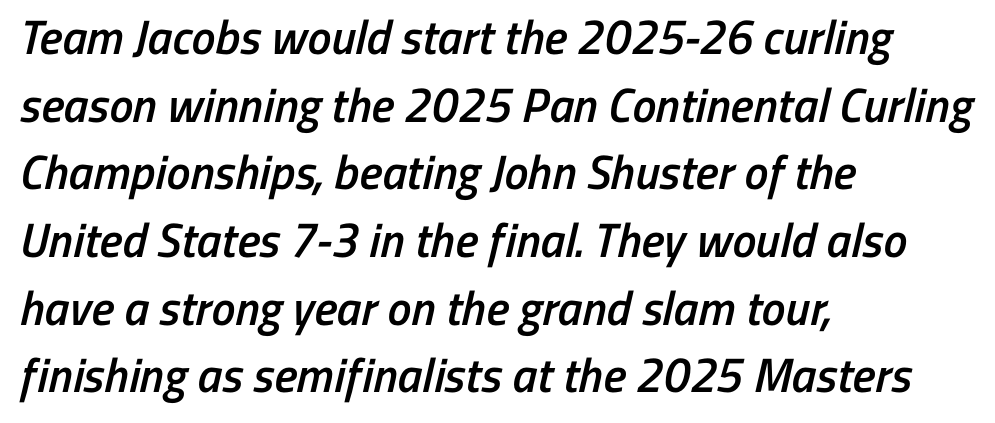
{"serif": "no", "bold": "semi", "weight": "semibold", "width": "condensed", "stroke_contrast": "low", "x_height": "medium", "monospaced": "no", "underline": "no", "align": "left", "line_spacing": "normal", "line_spacing_ratio": 1.41, "letter_spacing": "normal", "letter_spacing_em": 0.0, "glyph_px": 48}
